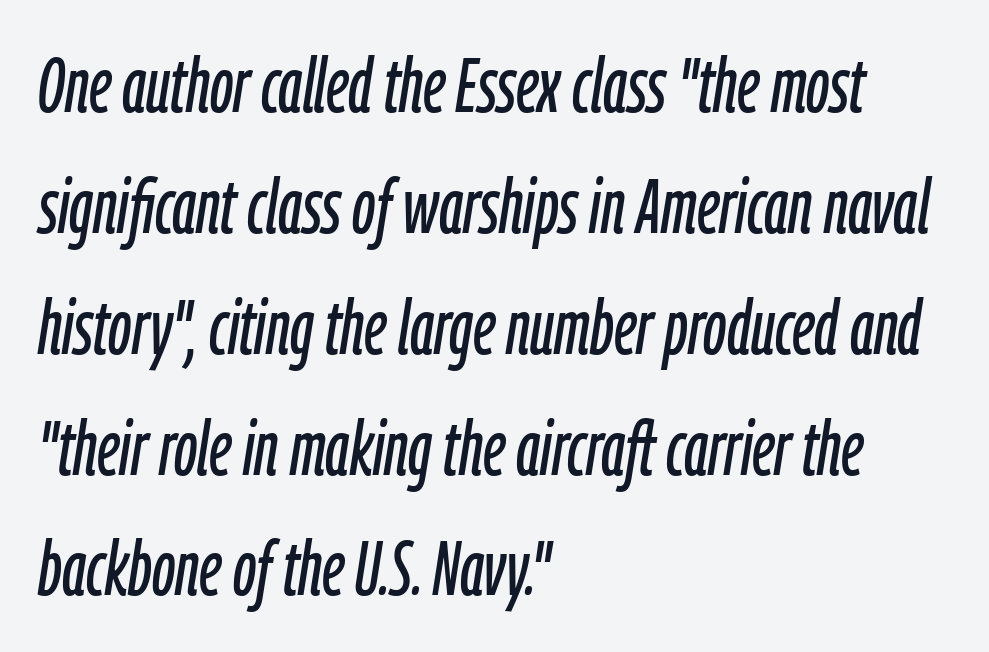
This sample is left-justified, so line endings fall wherever the words run out. Each word holds together tightly as a unit, with standard inter-letter gaps. Proportional: the letters do not fall into vertical columns. Notice how descenders clear the ascenders below comfortably — that's standard leading. The space beneath each line is pristine and unruled. Looking at the ascenders, they clearly lean.
